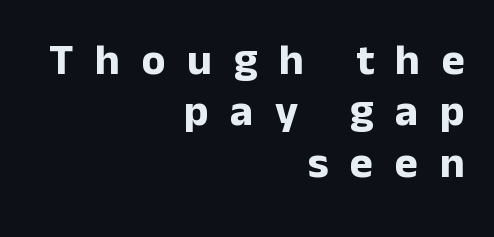
Q: Is the text bold? A: Yes.
Q: Is the text italic (slanted)? A: No, it is upright.
Q: Is the typeface a serif or a sans-serif typeface? A: Sans-serif.
Q: Is the text underlined? A: No.
Q: How is the paragraph aligned? A: Right-aligned.
Q: Is the spacing between letters normal or unusually wide? A: Unusually wide.
Q: Width (condensed, normal, or wide)? A: Normal.
Q: Stroke contrast? A: Low.
Q: x-height? A: Medium.
Q: Monospaced? A: No.
